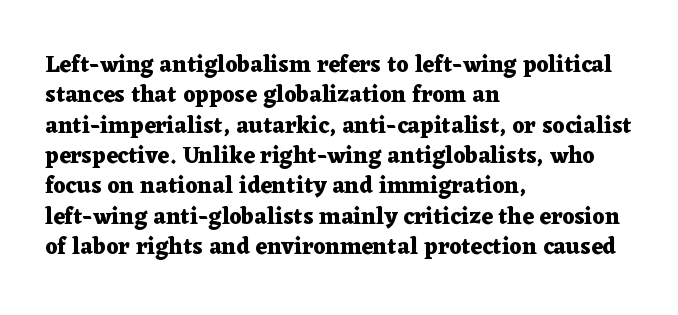
The image shows 23 px bold type, upright; set left-aligned, normal line spacing (1.32x), normal letter spacing, not underlined.
